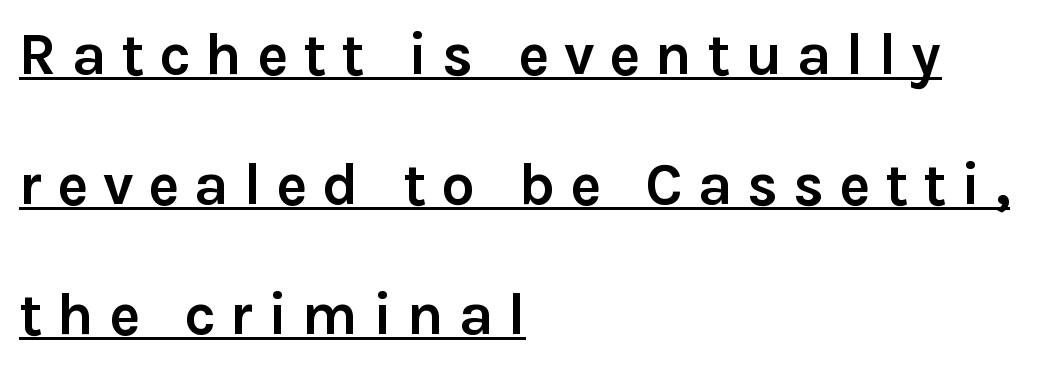
Q: Is the text bold? A: Yes.
Q: Is the text italic (slanted)? A: No, it is upright.
Q: Is the typeface a serif or a sans-serif typeface? A: Sans-serif.
Q: Is the text underlined? A: Yes.
Q: How is the paragraph aligned? A: Left-aligned.
Q: Is the spacing between letters normal or unusually wide? A: Unusually wide.
Q: Is the spacing between lines tight, normal or loose? A: Loose.
Q: Width (condensed, normal, or wide)? A: Normal.
Q: Stroke contrast? A: Low.
Q: x-height? A: Medium.
Q: Monospaced? A: No.
